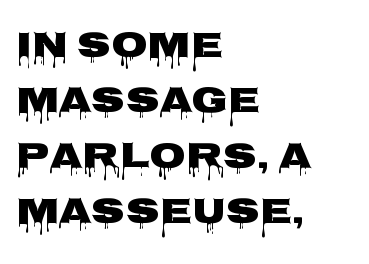
Is the letter spacing exaggerated? No — it looks like the ordinary default. You could not count columns in this text — the font is proportionally spaced. Left-aligned paragraph, ragged on the right. Upright lettering throughout.
